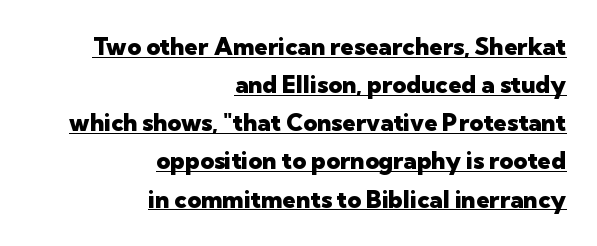
The image shows 24 px bold type, upright; set right-aligned, normal line spacing (1.59x), normal letter spacing, underlined.
